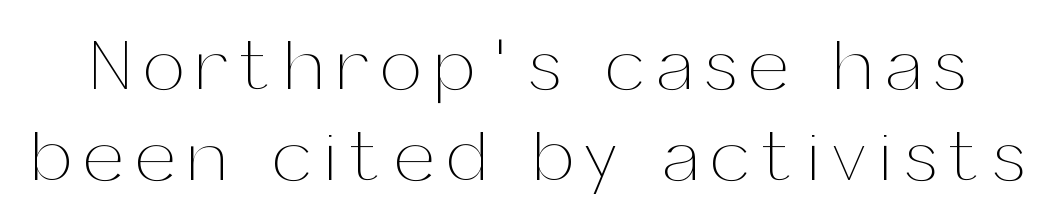
The image shows 73 px thin type, upright; set normal line spacing (1.25x), not underlined; medium stroke contrast and a medium x-height.
